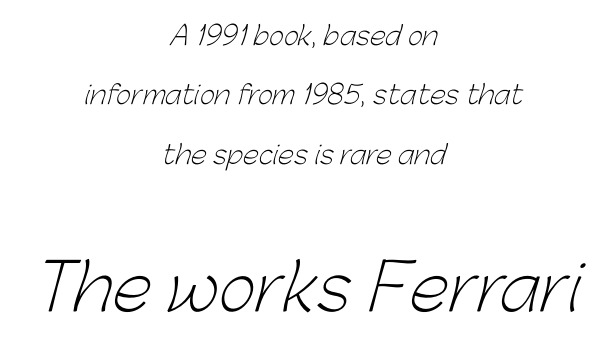
The image shows 64 px light sans-serif type; set centered, loose line spacing (2.28x), normal letter spacing, not underlined; the second (bottom) block is 2.46x larger; low stroke contrast and a medium x-height.
